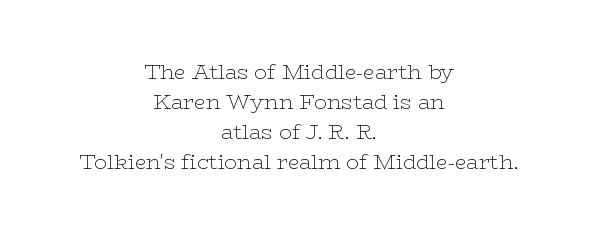
{"italic": "no", "bold": "no", "underline": "no", "align": "center", "line_spacing": "normal", "line_spacing_ratio": 1.43, "letter_spacing": "normal", "letter_spacing_em": 0.0, "glyph_px": 21}
